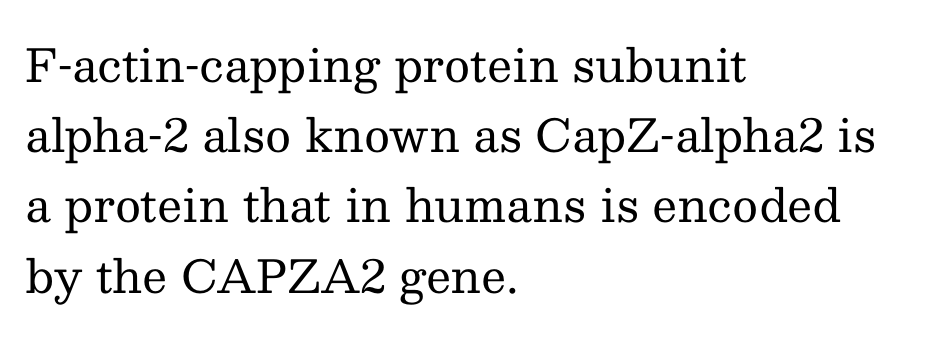
{"serif": "yes", "italic": "no", "bold": "no", "weight": "regular", "width": "normal", "stroke_contrast": "medium", "x_height": "medium", "monospaced": "no", "underline": "no", "align": "left", "line_spacing": "normal", "line_spacing_ratio": 1.56, "letter_spacing": "normal", "letter_spacing_em": 0.0, "glyph_px": 45}
